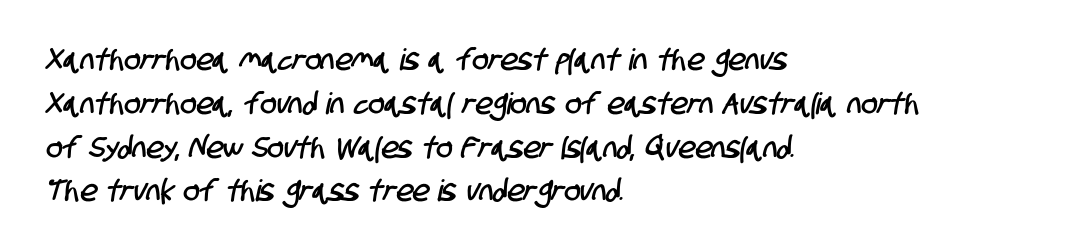
The image shows 30 px condensed sans-serif type; set left-aligned, normal line spacing (1.46x), normal letter spacing, not underlined; low stroke contrast and a large x-height.
